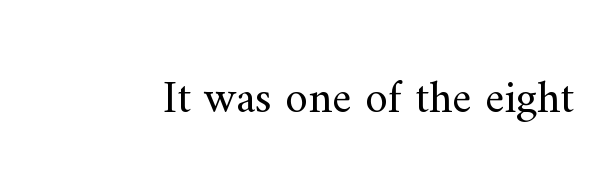
Q: Is the text bold? A: No.
Q: Is the text italic (slanted)? A: No, it is upright.
Q: Is the typeface a serif or a sans-serif typeface? A: Serif.
Q: Is the text underlined? A: No.
Q: Is the spacing between letters normal or unusually wide? A: Normal.
Q: Width (condensed, normal, or wide)? A: Normal.
Q: Stroke contrast? A: Medium.
Q: x-height? A: Small.
Q: Monospaced? A: No.
